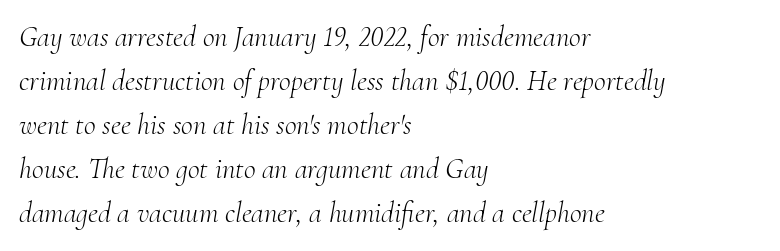
The image shows 29 px light serif type, italic (leaning right); set left-aligned, normal line spacing (1.52x), normal letter spacing, not underlined; medium stroke contrast and a small x-height.
